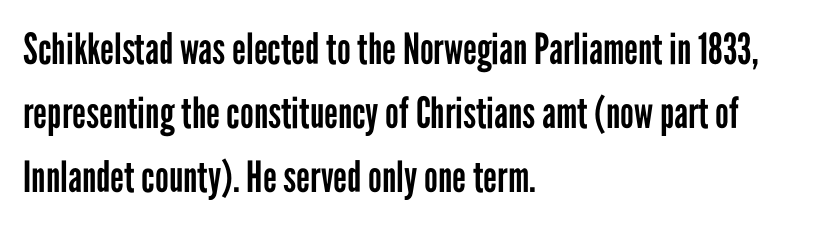
The image shows 43 px regular-weight, condensed sans-serif type, upright; set left-aligned, normal line spacing (1.49x), normal letter spacing, not underlined; low stroke contrast and a medium x-height.
